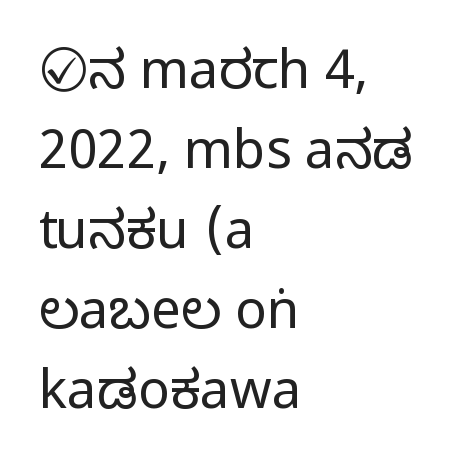
{"serif": "no", "italic": "no", "bold": "no", "weight": "regular", "width": "condensed", "stroke_contrast": "low", "x_height": "large", "monospaced": "no", "underline": "no", "align": "left", "line_spacing": "normal", "line_spacing_ratio": 1.51, "letter_spacing": "normal", "letter_spacing_em": 0.0, "glyph_px": 53}
